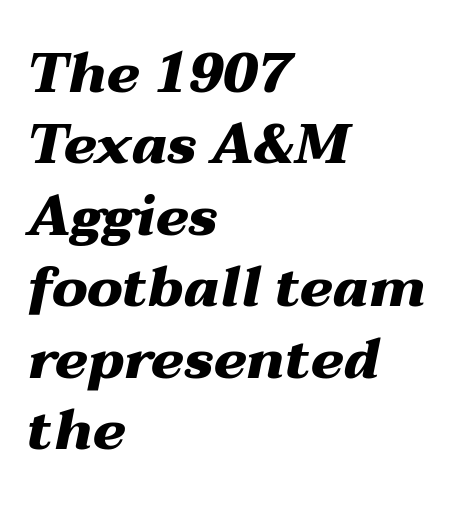
You can tell it's italic because the verticals aren't actually vertical. Has an underline been added? It has not. Chunky letters — that's bold for sure. Visually the block forms a straight wall on the left and a jagged coastline on the right.
